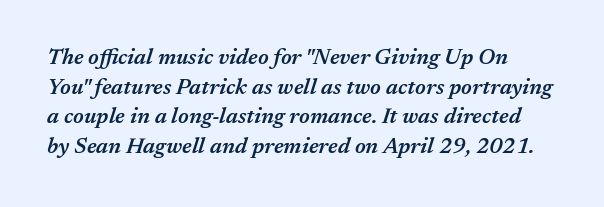
The image shows 22 px text type, italic (leaning right); set normal line spacing (1.35x), normal letter spacing, not underlined.
